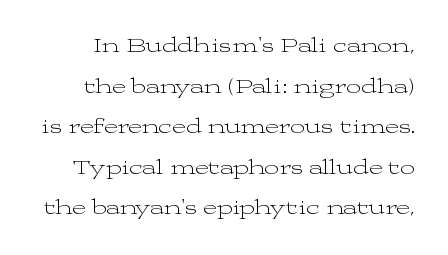
{"italic": "no", "bold": "no", "underline": "no", "line_spacing": "loose", "line_spacing_ratio": 1.93, "letter_spacing": "normal", "letter_spacing_em": 0.0, "glyph_px": 21}
